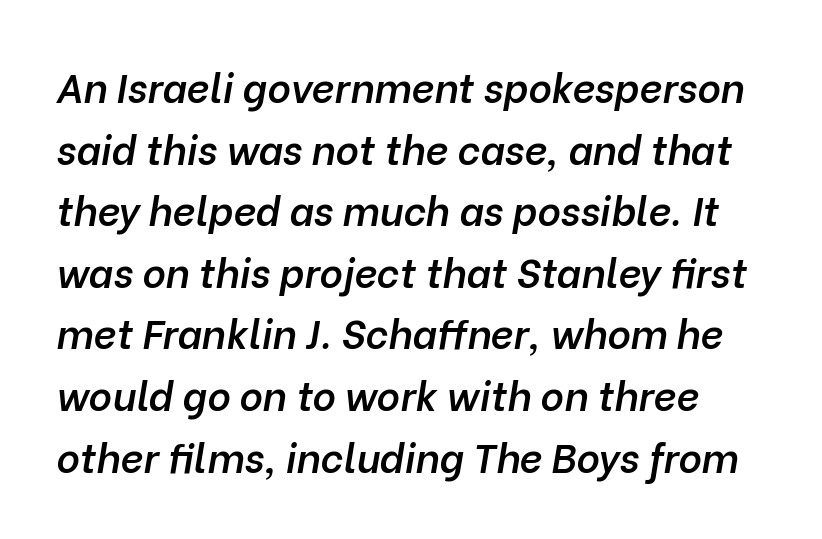
The lettering tilts uniformly, giving the passage an italic look. You could not count columns in this text — the font is proportionally spaced. Compared with typical body copy, the letter spacing here is the same. The typesetting leans somewhat heavy: a semibold. Letters rest on an invisible, unmarked baseline.
